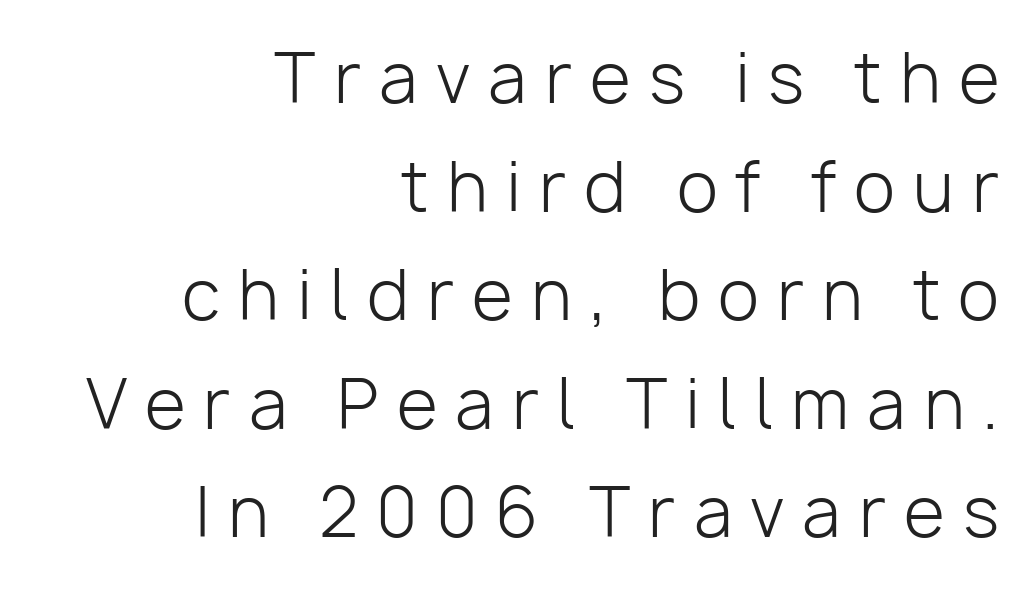
The image shows 67 px light sans-serif type, upright; set right-aligned, normal line spacing (1.62x), unusually wide letter spacing (+0.27 em), not underlined; low stroke contrast and a medium x-height.
